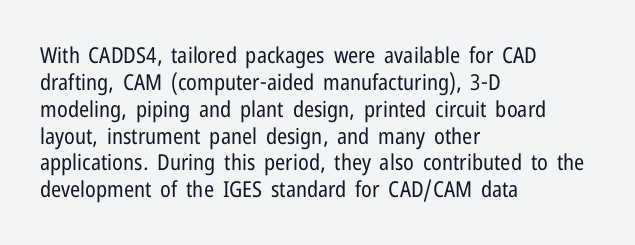
The image shows 22 px text type, upright; set left-aligned, line spacing 1.22x, normal letter spacing, not underlined.
